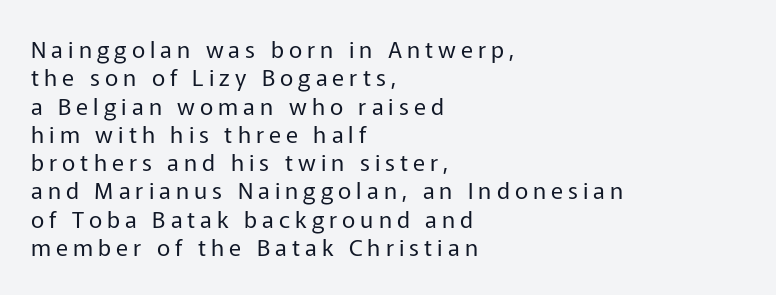
The passage shown is not underscored anywhere. No italicization has been applied; the sample stays upright. Is this a heavy cut? Hardly; it is regular or lighter. Leftover space on each line is placed entirely after the last word. Compared with typical body copy, the letter spacing here is much looser.
